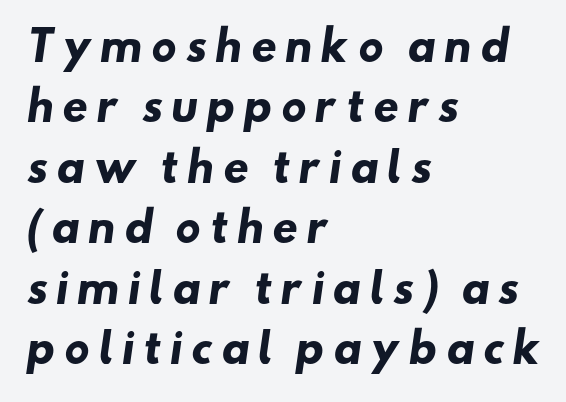
Classification — sans serif. Character widths vary here, with narrow letters taking less room than wide ones. The space directly below the letters is spotless. These lines carry a lot of weight — the face is fully bold. Interline gaps are of average width in this sample.
